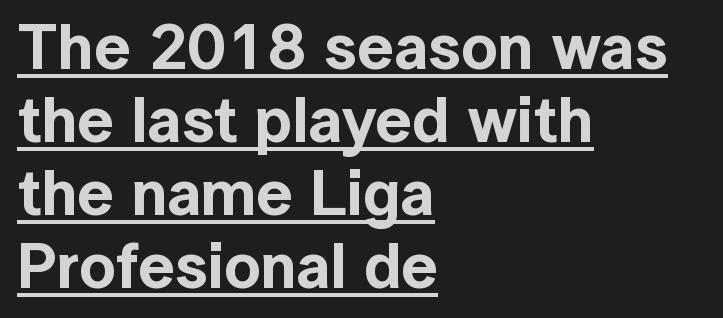
This is underlined copy, the kind a proofreader might mark for attention. Left-aligned paragraph, ragged on the right. Do the letters lean? They stand straight. Spacing verdict: proportional, widths tailored to each character.
